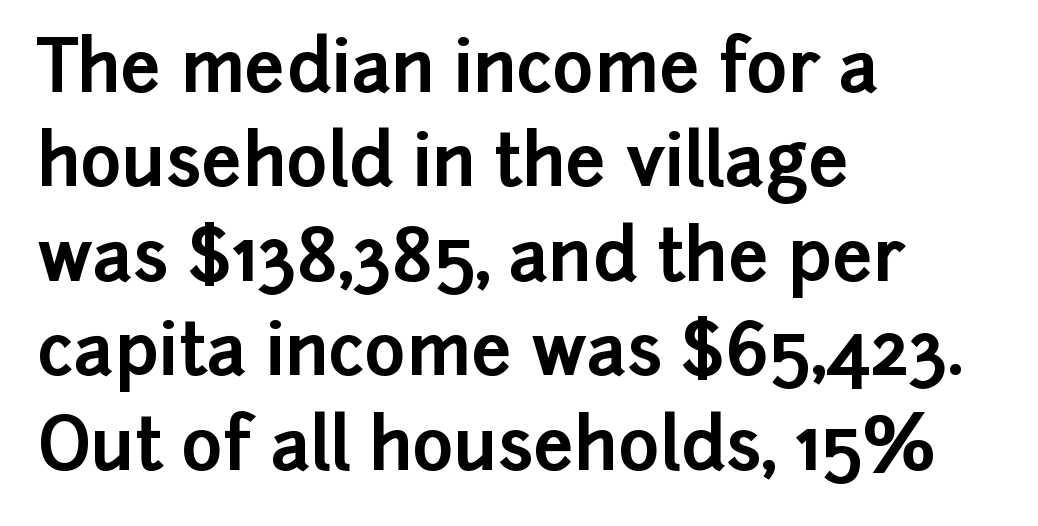
The setting favours the left margin, as ordinary paragraphs usually do. The letters stand upright; this is a roman face. Decoration check: the copy has no underline. Compared with typical body copy, the letter spacing here is the same.
